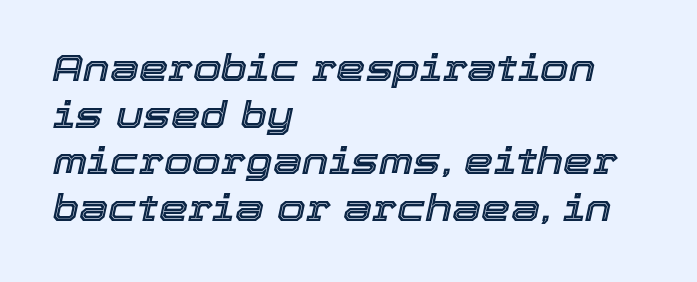
These lines keep a tight, regular rhythm from letter to letter. Quick note: interline space is typical. Slanted lettering throughout. Character widths vary here, with narrow letters taking less room than wide ones. Teacher's note: observe the even left margin — that is flush-left alignment.
